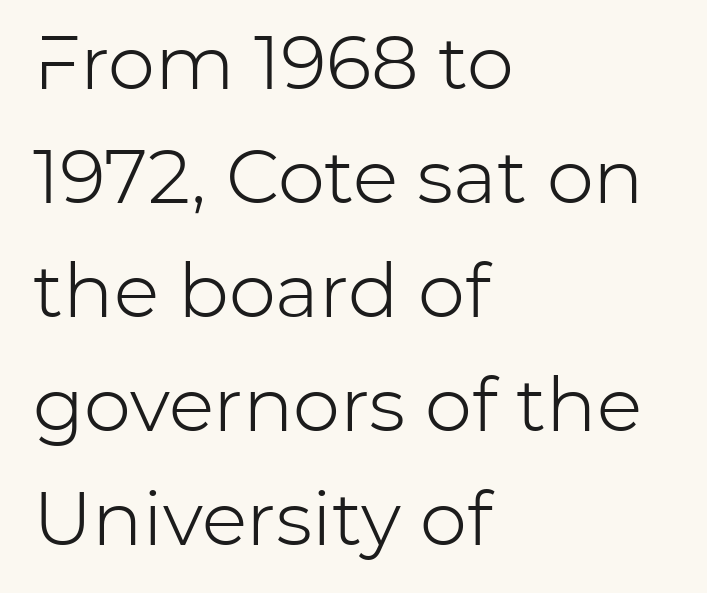
The image shows 75 px light sans-serif type, upright; set left-aligned, normal line spacing (1.52x), normal letter spacing, not underlined; low stroke contrast and a medium x-height.
